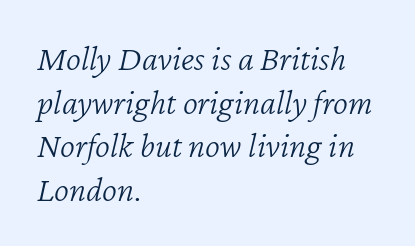
Q: Is the text bold? A: No.
Q: Is the text italic (slanted)? A: Yes, it leans right by about 12 degrees.
Q: Is the text underlined? A: No.
Q: How is the paragraph aligned? A: Left-aligned.
Q: Is the spacing between letters normal or unusually wide? A: Normal.
Q: Width (condensed, normal, or wide)? A: Normal.
Q: Stroke contrast? A: Low.
Q: x-height? A: Medium.
Q: Monospaced? A: No.
